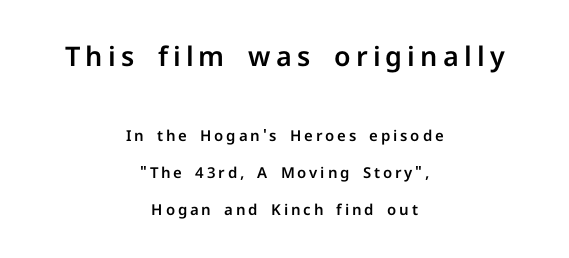
Q: Is the text italic (slanted)? A: No, it is upright.
Q: Is the text underlined? A: No.
Q: How is the paragraph aligned? A: Centered.
Q: Is the spacing between lines tight, normal or loose? A: Loose.
Q: Which block of text is set in a larger size, the first (top) or the second (bottom)? A: The first (top) one.
